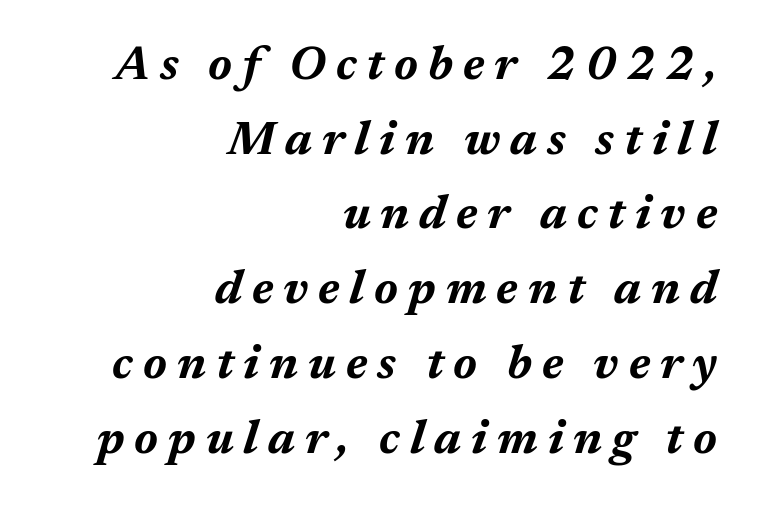
{"italic": "yes", "lean": "right", "slant_degrees": 17, "bold": "yes", "weight": "bold", "width": "normal", "stroke_contrast": "medium", "x_height": "medium", "monospaced": "no", "underline": "no", "align": "right", "line_spacing": "normal", "line_spacing_ratio": 1.59, "letter_spacing": "wide", "letter_spacing_em": 0.21, "glyph_px": 47}
